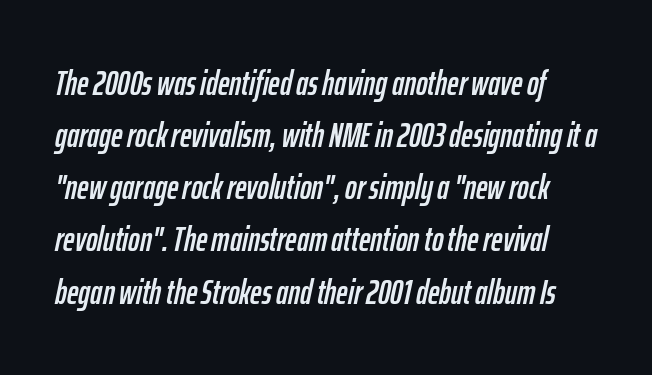
The image shows 35 px condensed type, italic (leaning right); set normal line spacing (1.49x), normal letter spacing, not underlined; low stroke contrast and a medium x-height.
